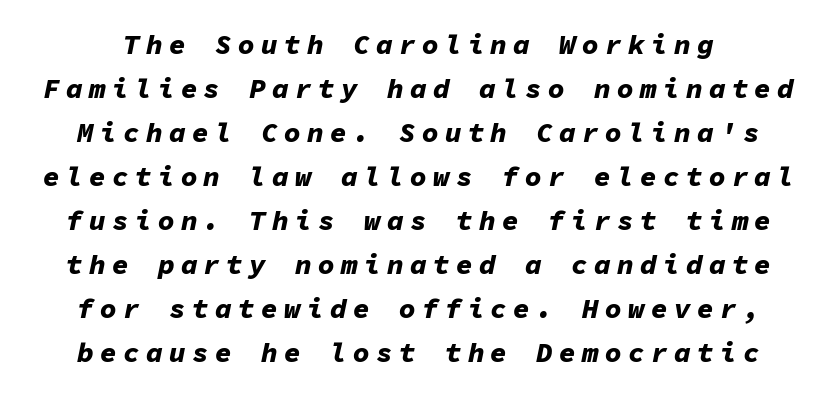
Q: Is the text bold? A: Yes.
Q: Is the text italic (slanted)? A: Yes, it leans right by about 11 degrees.
Q: Is the text underlined? A: No.
Q: Is the spacing between letters normal or unusually wide? A: Unusually wide.
Q: Is the spacing between lines tight, normal or loose? A: Normal.
Q: Width (condensed, normal, or wide)? A: Normal.
Q: Stroke contrast? A: Low.
Q: x-height? A: Medium.
Q: Monospaced? A: Yes.
